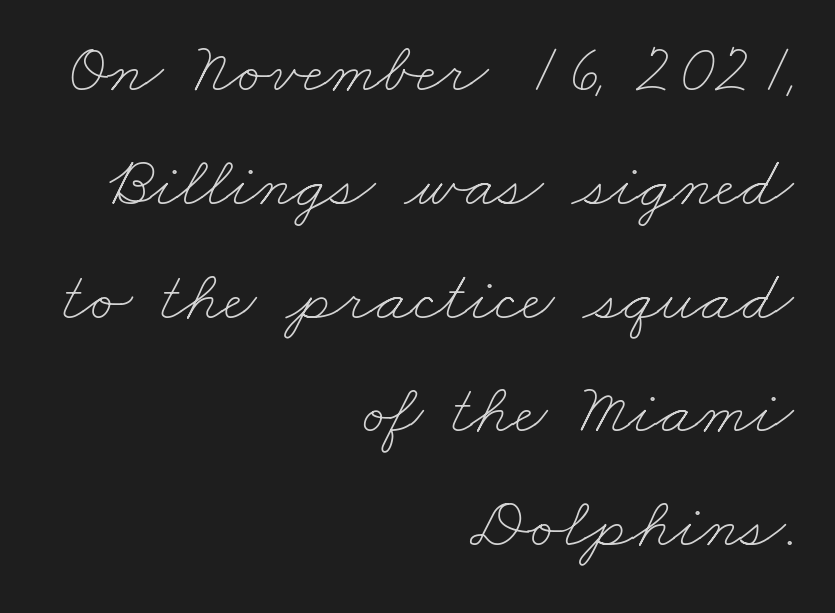
Q: Is the text bold? A: No.
Q: Is the text underlined? A: No.
Q: How is the paragraph aligned? A: Right-aligned.
Q: Is the spacing between letters normal or unusually wide? A: Normal.
Q: Is the spacing between lines tight, normal or loose? A: Normal.
Q: Width (condensed, normal, or wide)? A: Wide.
Q: Stroke contrast? A: Low.
Q: x-height? A: Small.
Q: Monospaced? A: No.
